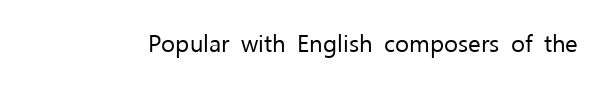
Q: Is the text bold? A: No.
Q: Is the text italic (slanted)? A: No, it is upright.
Q: Is the text underlined? A: No.
Q: Is the spacing between letters normal or unusually wide? A: Normal.
